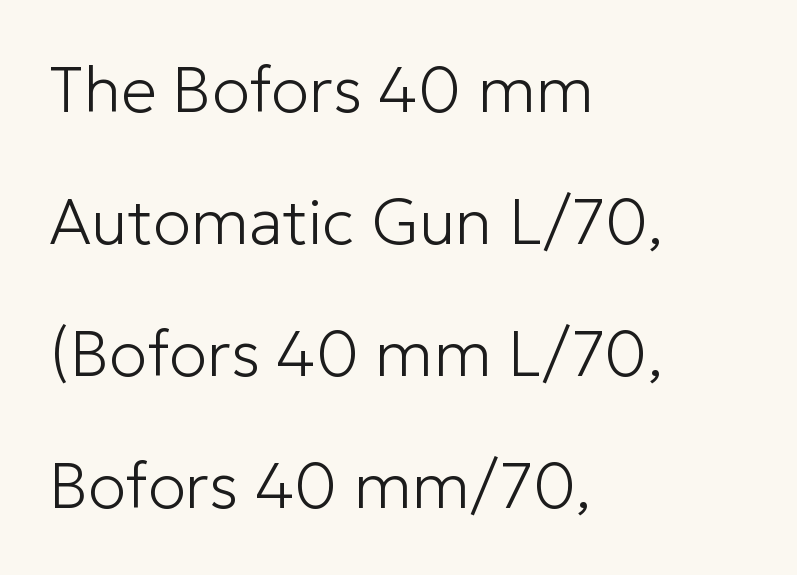
The image shows 64 px light sans-serif type, upright; set left-aligned, loose line spacing (2.06x), normal letter spacing, not underlined; low stroke contrast and a medium x-height.
